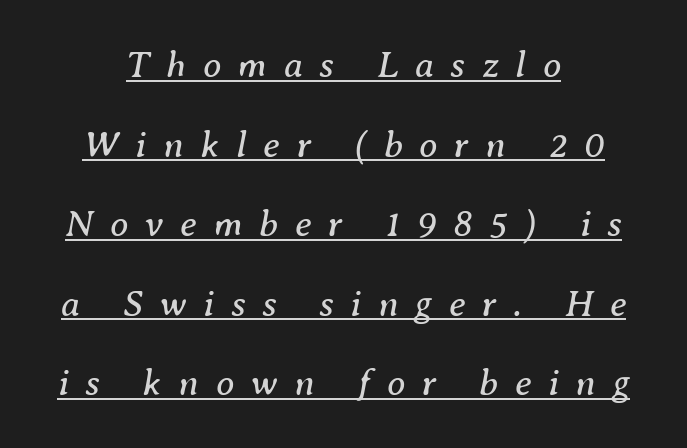
Q: Is the text bold? A: No.
Q: Is the text italic (slanted)? A: Yes, it leans right by about 8 degrees.
Q: Is the typeface a serif or a sans-serif typeface? A: Serif.
Q: Is the text underlined? A: Yes.
Q: How is the paragraph aligned? A: Centered.
Q: Is the spacing between letters normal or unusually wide? A: Unusually wide.
Q: Is the spacing between lines tight, normal or loose? A: Loose.
Q: Width (condensed, normal, or wide)? A: Normal.
Q: Stroke contrast? A: Medium.
Q: x-height? A: Medium.
Q: Monospaced? A: No.
